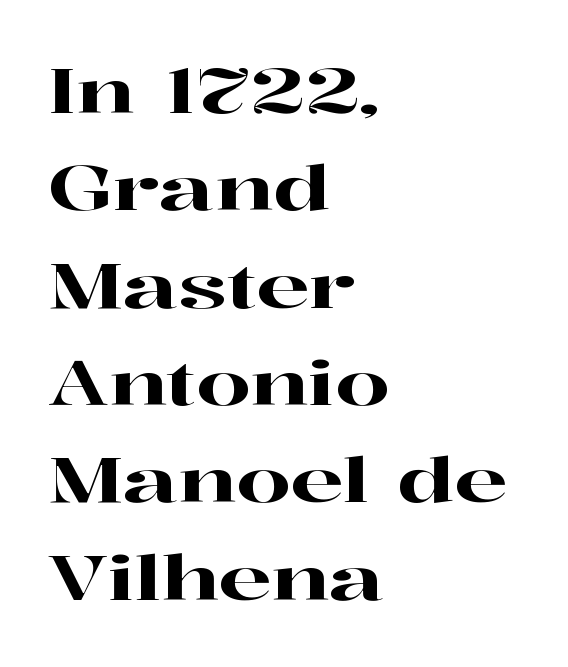
The image shows 62 px wide serif type, upright; set left-aligned, normal line spacing (1.57x), normal letter spacing, not underlined; high stroke contrast and a medium x-height.
